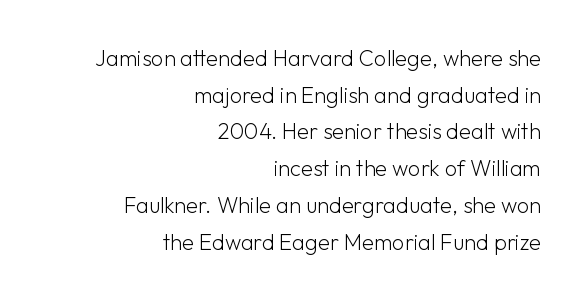
{"italic": "no", "bold": "no", "underline": "no", "align": "right", "line_spacing": "normal", "line_spacing_ratio": 1.67, "letter_spacing": "normal", "letter_spacing_em": 0.0, "glyph_px": 22}
